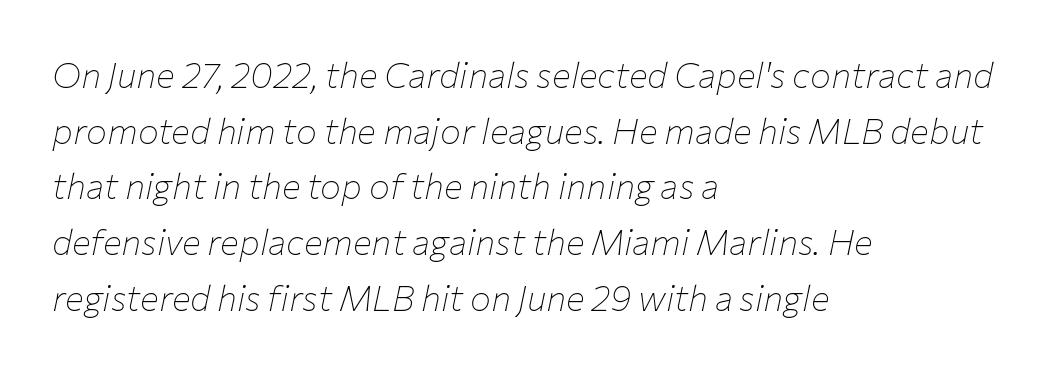
Italic: yes, the glyphs are oblique. This sample uses plain, unmodified letter spacing. Whoever set this chose a conventional vertical rhythm. Stem width sits at or under what a default text font uses.
